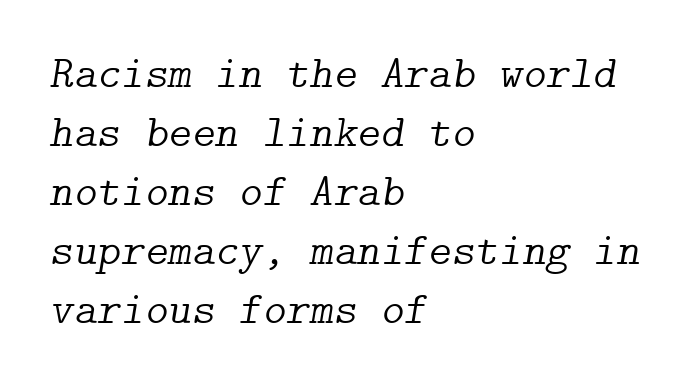
Q: Is the text bold? A: No.
Q: Is the text italic (slanted)? A: Yes, it leans right by about 9 degrees.
Q: Is the typeface a serif or a sans-serif typeface? A: Serif.
Q: Is the text underlined? A: No.
Q: How is the paragraph aligned? A: Left-aligned.
Q: Is the spacing between letters normal or unusually wide? A: Normal.
Q: Is the spacing between lines tight, normal or loose? A: Normal.
Q: Width (condensed, normal, or wide)? A: Normal.
Q: Stroke contrast? A: Low.
Q: x-height? A: Medium.
